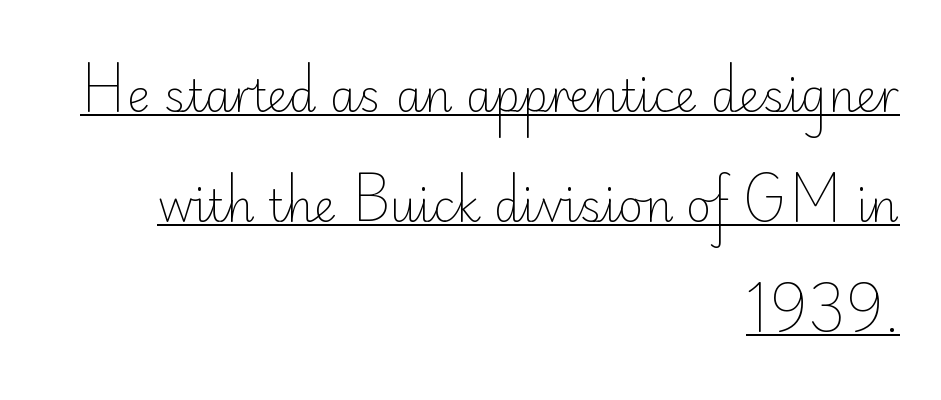
The image shows 44 px light sans-serif type, upright; set right-aligned, loose line spacing (2.5x), normal letter spacing, underlined; low stroke contrast and a small x-height.
